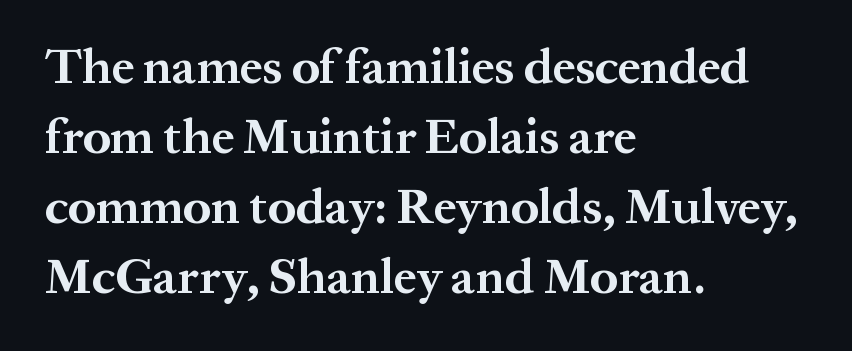
The image shows 50 px bold serif type, upright; set left-aligned, normal line spacing (1.4x), normal letter spacing, not underlined; medium stroke contrast and a medium x-height.
